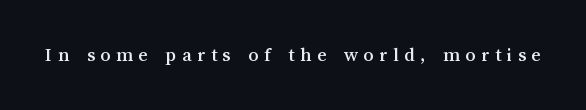
Q: Is the text italic (slanted)? A: No, it is upright.
Q: Is the text underlined? A: No.
Q: Is the spacing between letters normal or unusually wide? A: Unusually wide.
